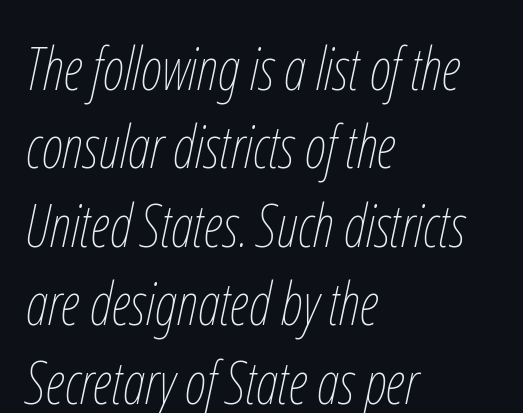
Teacher's note: observe the even left margin — that is flush-left alignment. Caption: standard tracking, unaltered. This sample keeps an unexceptional amount of space between lines. The text carries the slant typical of an italic or oblique font. Rule under the text: the space is simply empty.
